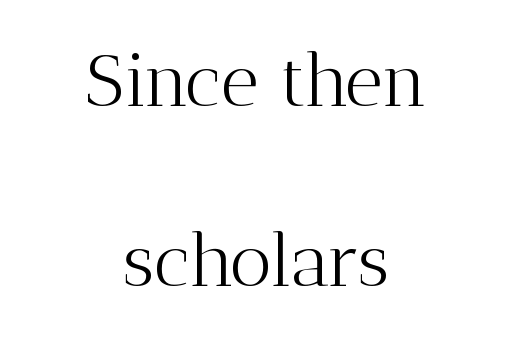
{"serif": "yes", "italic": "no", "bold": "no", "weight": "light", "width": "normal", "stroke_contrast": "medium", "x_height": "medium", "monospaced": "no", "underline": "no", "align": "center", "line_spacing": "loose", "line_spacing_ratio": 2.43, "letter_spacing": "normal", "letter_spacing_em": 0.0, "glyph_px": 74}
